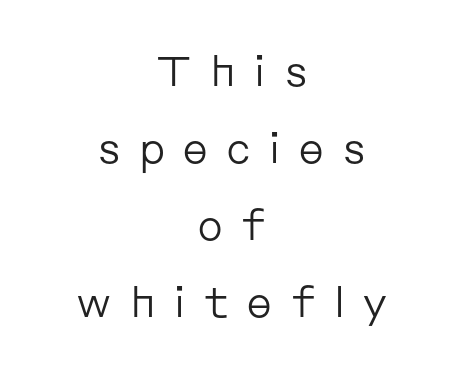
{"serif": "no", "italic": "no", "bold": "no", "weight": "regular", "width": "normal", "stroke_contrast": "low", "x_height": "medium", "monospaced": "no", "underline": "no", "align": "center", "line_spacing_ratio": 1.88, "letter_spacing": "wide", "letter_spacing_em": 0.41, "glyph_px": 41}
